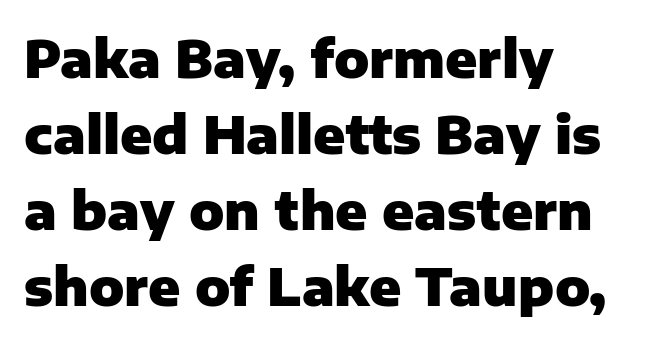
Typesetter's note: full bold, strokes at maximum text heaviness. Which margin do the lines hug? The left one — the right edge is uneven. What stands out about the letter spacing? Nothing — it is the standard amount. The letters carry no serifs — their stems end cleanly without finishing strokes. Proportional: the letters do not fall into vertical columns.
